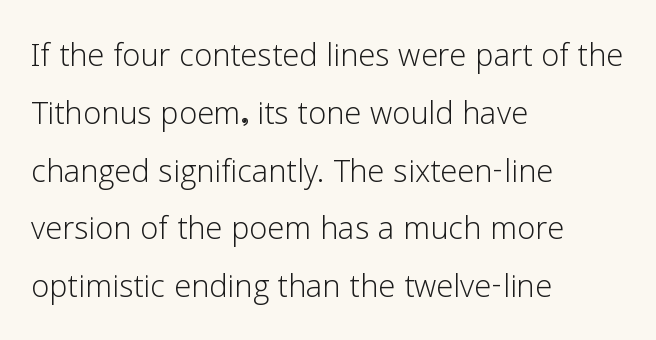
{"serif": "no", "italic": "no", "bold": "no", "weight": "light", "width": "normal", "stroke_contrast": "low", "x_height": "medium", "monospaced": "no", "underline": "no", "align": "left", "line_spacing": "normal", "line_spacing_ratio": 1.41, "letter_spacing": "normal", "letter_spacing_em": 0.0, "glyph_px": 41}
